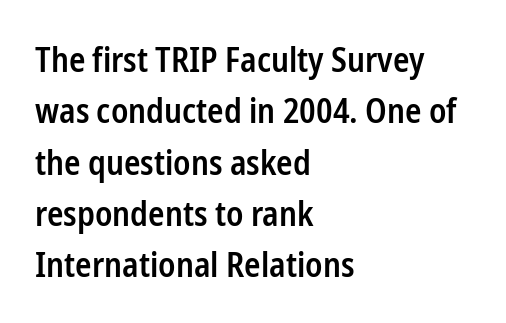
Q: Is the text bold? A: Semi-bold.
Q: Is the text italic (slanted)? A: No, it is upright.
Q: Is the typeface a serif or a sans-serif typeface? A: Sans-serif.
Q: Is the text underlined? A: No.
Q: How is the paragraph aligned? A: Left-aligned.
Q: Is the spacing between letters normal or unusually wide? A: Normal.
Q: Is the spacing between lines tight, normal or loose? A: Normal.
Q: Width (condensed, normal, or wide)? A: Condensed.
Q: Stroke contrast? A: Low.
Q: x-height? A: Medium.
Q: Monospaced? A: No.
